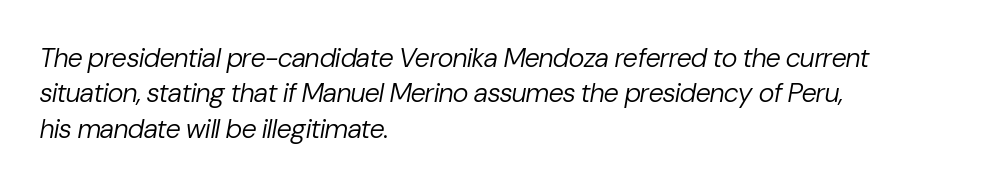
{"italic": "yes", "lean": "right", "slant_degrees": 10, "bold": "no", "underline": "no", "align": "left", "line_spacing": "normal", "line_spacing_ratio": 1.31, "letter_spacing": "normal", "letter_spacing_em": 0.0, "glyph_px": 27}
